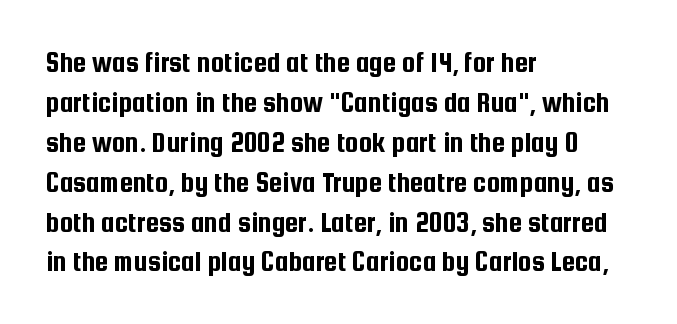
{"serif": "no", "italic": "no", "width": "condensed", "stroke_contrast": "low", "x_height": "medium", "monospaced": "no", "underline": "no", "align": "left", "line_spacing": "normal", "line_spacing_ratio": 1.33, "letter_spacing": "normal", "letter_spacing_em": 0.0, "glyph_px": 30}
